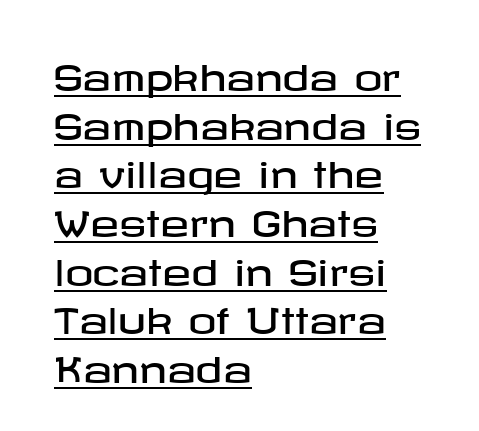
The text was rendered using a sans face with plain stroke endings. This is the regular roman posture of the typeface. Honestly, the letter spacing is just normal — you wouldn't notice it. Leftover space on each line is placed entirely after the last word. What's the leading like? Ordinary, nothing unusual. Does a line run under the words? Yes, clearly.
